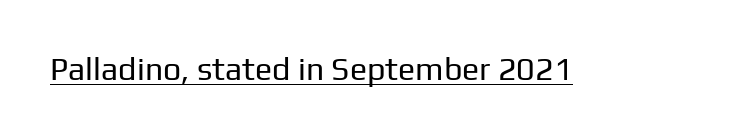
Q: Is the text bold? A: No.
Q: Is the text italic (slanted)? A: No, it is upright.
Q: Is the typeface a serif or a sans-serif typeface? A: Sans-serif.
Q: Is the text underlined? A: Yes.
Q: Is the spacing between letters normal or unusually wide? A: Normal.
Q: Width (condensed, normal, or wide)? A: Normal.
Q: Stroke contrast? A: Low.
Q: x-height? A: Medium.
Q: Monospaced? A: No.
